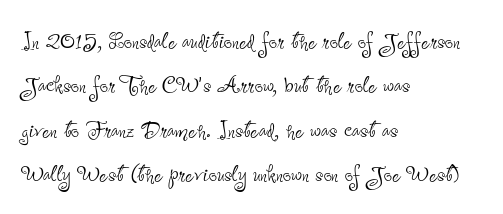
The line-height multiplier appears to be the usual default. Here the designer chose a conventional face with non-uniform glyph widths. Check under the words: just untouched page. The type family on display is of the sans-serif kind. Nothing heavy about these letters — not bold at all.
